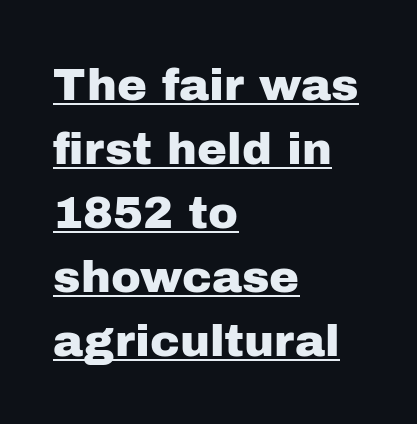
The image shows 45 px sans-serif type, upright; set left-aligned, normal line spacing (1.42x), normal letter spacing, underlined; low stroke contrast and a medium x-height.
